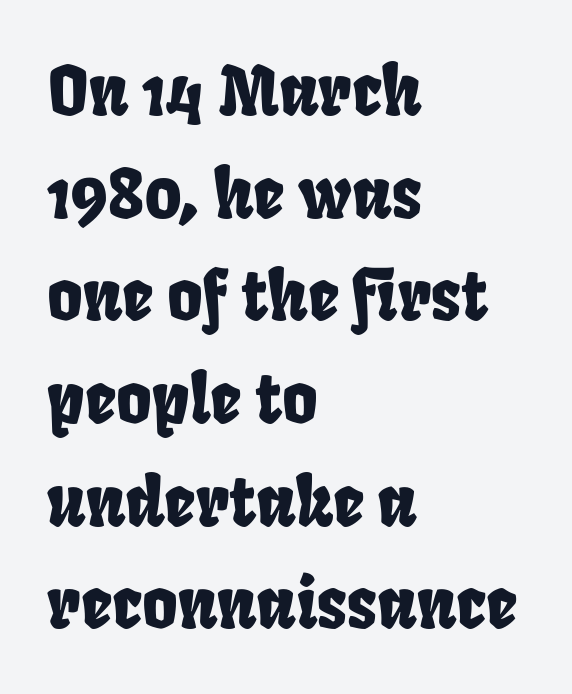
The ragged edge is on the right, which tells us the setting is flush left. Underlining? Definitely not there. Type style note: lacks serifs. This block has exactly the height ordinary leading produces. The letterforms sit shoulder to shoulder at normal distance.
